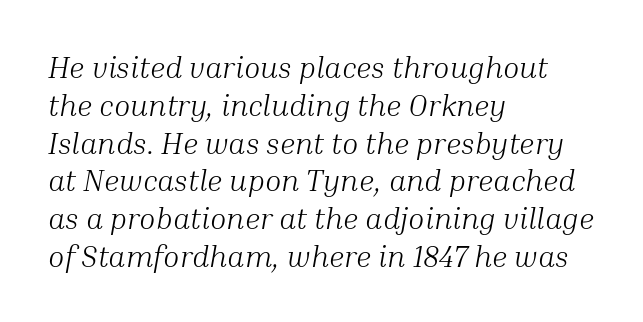
Q: Is the text bold? A: No.
Q: Is the text italic (slanted)? A: Yes, it leans right by about 10 degrees.
Q: Is the typeface a serif or a sans-serif typeface? A: Serif.
Q: Is the text underlined? A: No.
Q: How is the paragraph aligned? A: Left-aligned.
Q: Is the spacing between letters normal or unusually wide? A: Normal.
Q: Is the spacing between lines tight, normal or loose? A: Normal.
Q: Width (condensed, normal, or wide)? A: Normal.
Q: Stroke contrast? A: Medium.
Q: x-height? A: Medium.
Q: Monospaced? A: No.
